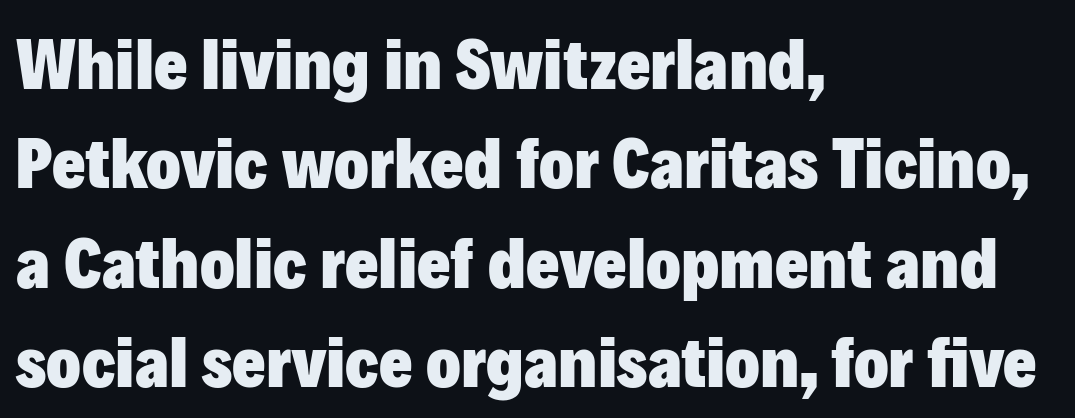
{"serif": "no", "italic": "no", "bold": "yes", "weight": "heavy", "width": "normal", "stroke_contrast": "low", "x_height": "medium", "monospaced": "no", "underline": "no", "align": "left", "line_spacing": "normal", "line_spacing_ratio": 1.38, "letter_spacing": "normal", "letter_spacing_em": 0.0, "glyph_px": 72}
